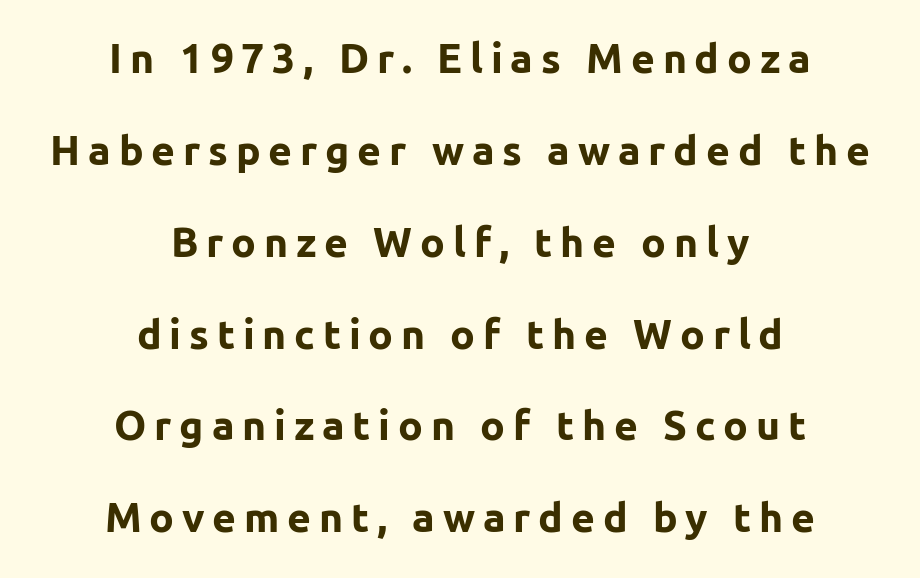
The image shows 41 px bold sans-serif type, upright; set centered, loose line spacing (2.24x), not underlined; low stroke contrast and a medium x-height.
